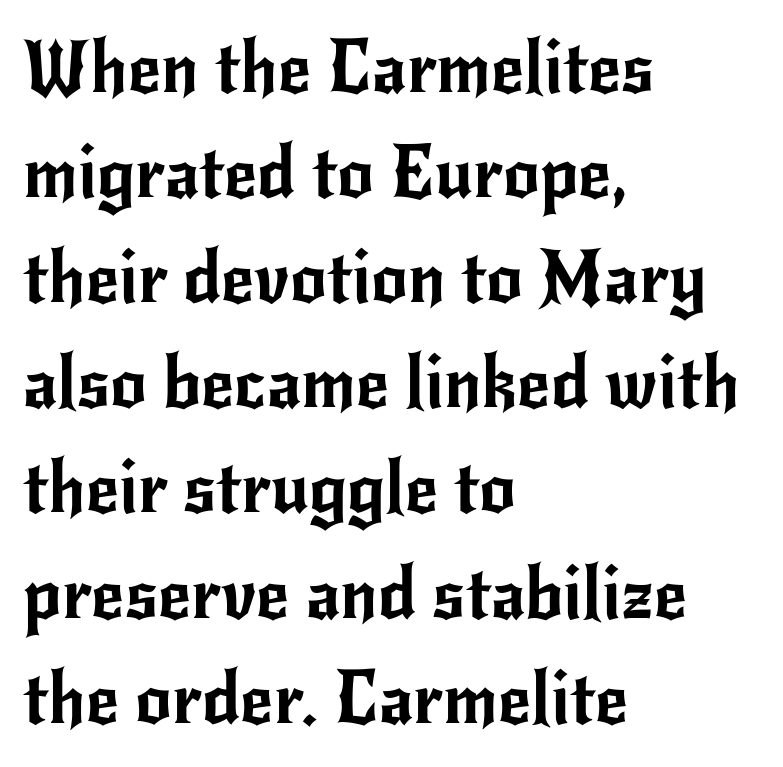
{"serif": "no", "italic": "no", "width": "normal", "stroke_contrast": "low", "x_height": "small", "monospaced": "no", "underline": "no", "align": "left", "line_spacing": "normal", "line_spacing_ratio": 1.46, "letter_spacing": "normal", "letter_spacing_em": 0.0, "glyph_px": 72}
